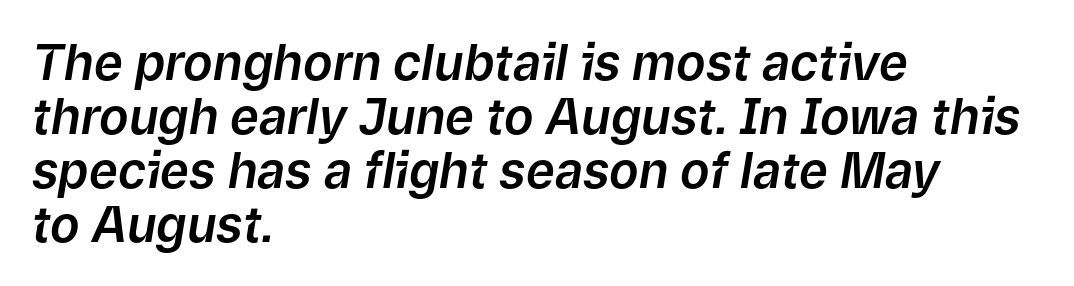
Every character sits at an angle, as italics do. Is the block centered? No — it sits flush against the left margin. Each letter keeps its own natural width here, so spacing adapts to shape. Characters follow at the spacing the type designer built in. Horizontal bands of white between lines are thin slivers. Bare-footed words on every line.
